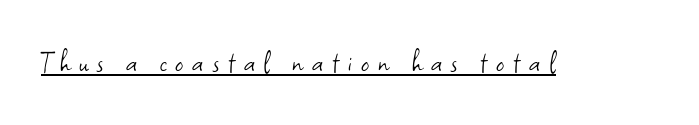
Q: Is the text bold? A: No.
Q: Is the text italic (slanted)? A: Yes.
Q: Is the typeface a serif or a sans-serif typeface? A: Sans-serif.
Q: Is the text underlined? A: Yes.
Q: Is the spacing between letters normal or unusually wide? A: Unusually wide.
Q: Width (condensed, normal, or wide)? A: Normal.
Q: Stroke contrast? A: Low.
Q: x-height? A: Small.
Q: Monospaced? A: No.
